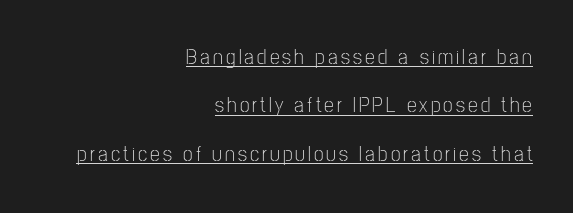
The image shows 22 px text type, upright; set right-aligned, loose line spacing (2.2x), underlined.
